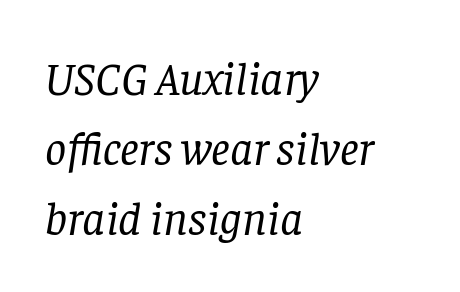
Is this a sans? No — the strokes have serifs. What stands out about the letter spacing? Nothing — it is the standard amount. You could not count columns in this text — the font is proportionally spaced. Observe the lean: these are italic letterforms. Regarding leading, the lines here are spaced in the standard way.
